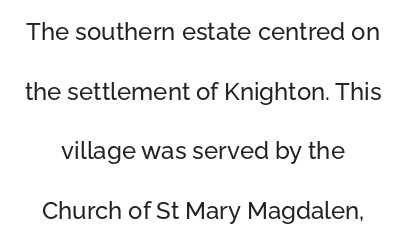
Q: Is the text italic (slanted)? A: No, it is upright.
Q: Is the text underlined? A: No.
Q: Is the spacing between letters normal or unusually wide? A: Normal.
Q: Is the spacing between lines tight, normal or loose? A: Loose.
